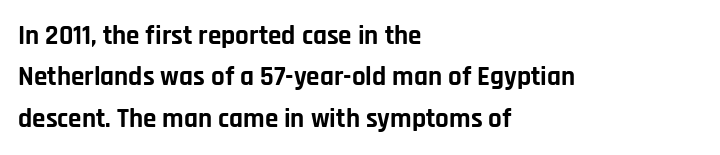
{"italic": "no", "bold": "yes", "underline": "no", "align": "left", "line_spacing": "normal", "line_spacing_ratio": 1.53, "letter_spacing": "normal", "letter_spacing_em": 0.0, "glyph_px": 27}
